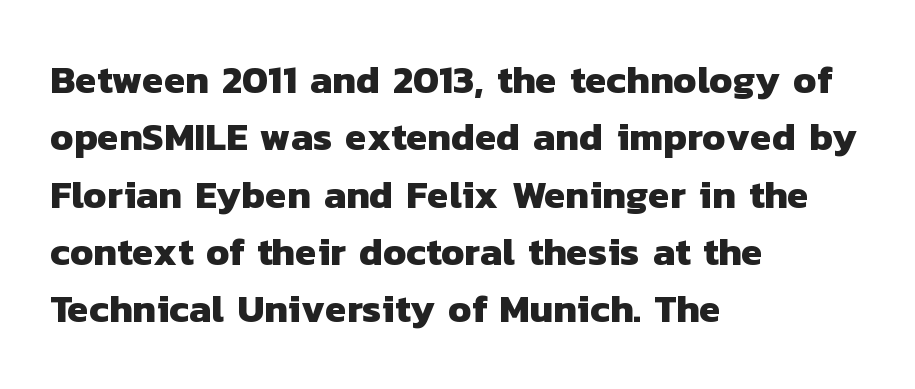
The image shows 39 px heavy sans-serif type; set left-aligned, normal line spacing (1.47x), normal letter spacing, not underlined; low stroke contrast and a medium x-height.
